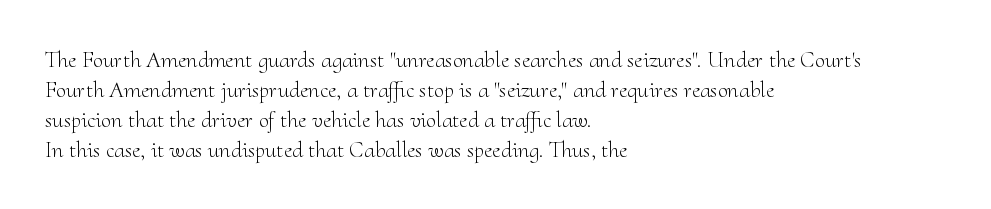
Q: Is the text bold? A: No.
Q: Is the text italic (slanted)? A: No, it is upright.
Q: Is the text underlined? A: No.
Q: How is the paragraph aligned? A: Left-aligned.
Q: Is the spacing between letters normal or unusually wide? A: Normal.
Q: Is the spacing between lines tight, normal or loose? A: Normal.
